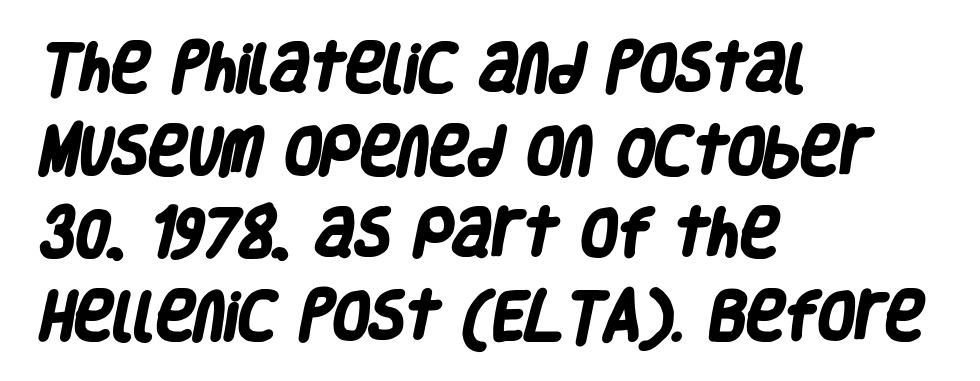
Q: Is the text bold? A: Yes.
Q: Is the typeface a serif or a sans-serif typeface? A: Sans-serif.
Q: Is the text underlined? A: No.
Q: How is the paragraph aligned? A: Left-aligned.
Q: Is the spacing between letters normal or unusually wide? A: Normal.
Q: Is the spacing between lines tight, normal or loose? A: Normal.
Q: Width (condensed, normal, or wide)? A: Condensed.
Q: Stroke contrast? A: Low.
Q: x-height? A: Large.
Q: Monospaced? A: No.
